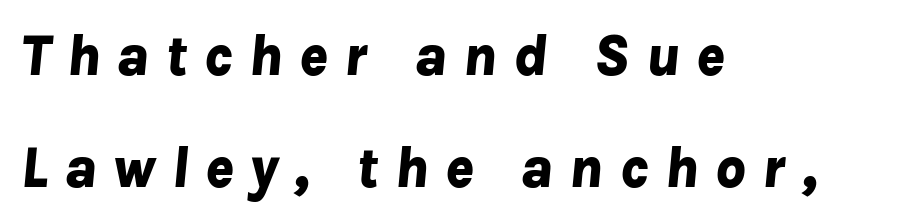
The image shows 59 px bold type, italic (leaning right); set left-aligned, line spacing 1.89x, unusually wide letter spacing (+0.27 em), not underlined; low stroke contrast and a medium x-height.
